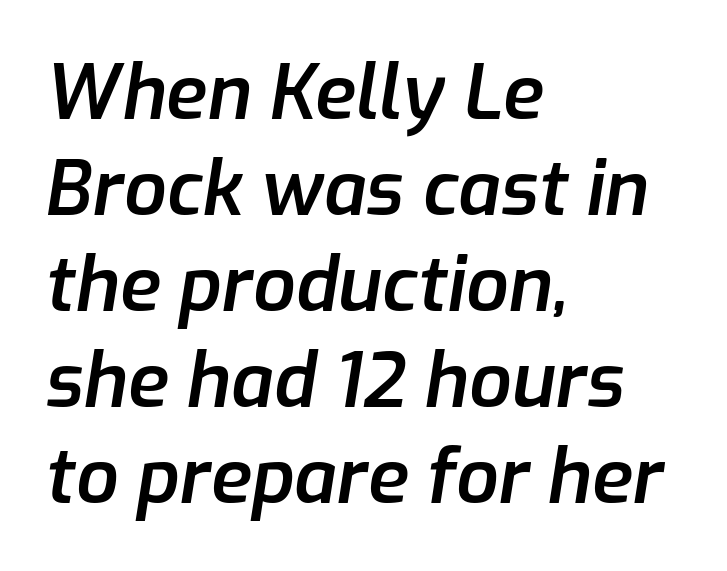
Q: Is the text bold? A: Semi-bold.
Q: Is the text italic (slanted)? A: Yes, it leans right by about 9 degrees.
Q: Is the text underlined? A: No.
Q: How is the paragraph aligned? A: Left-aligned.
Q: Is the spacing between letters normal or unusually wide? A: Normal.
Q: Is the spacing between lines tight, normal or loose? A: Normal.
Q: Width (condensed, normal, or wide)? A: Normal.
Q: Stroke contrast? A: Low.
Q: x-height? A: Medium.
Q: Monospaced? A: No.
